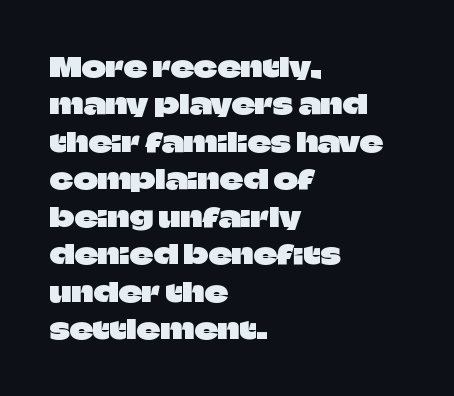
Q: Is the text italic (slanted)? A: No, it is upright.
Q: Is the text underlined? A: No.
Q: How is the paragraph aligned? A: Left-aligned.
Q: Is the spacing between letters normal or unusually wide? A: Normal.
Q: Is the spacing between lines tight, normal or loose? A: Normal.
